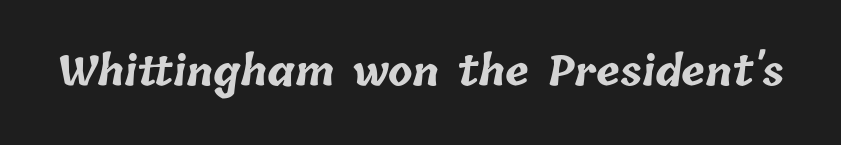
Plain, unruled lines of type. There is no visible air inserted between adjacent glyphs. Character widths vary here, with narrow letters taking less room than wide ones. A full-strength bold gives these letters their thick strokes.
